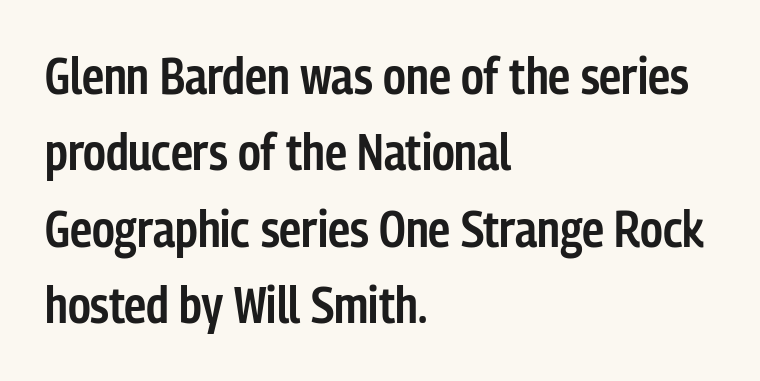
Q: Is the text bold? A: Semi-bold.
Q: Is the text italic (slanted)? A: No, it is upright.
Q: Is the typeface a serif or a sans-serif typeface? A: Sans-serif.
Q: Is the text underlined? A: No.
Q: How is the paragraph aligned? A: Left-aligned.
Q: Is the spacing between letters normal or unusually wide? A: Normal.
Q: Is the spacing between lines tight, normal or loose? A: Normal.
Q: Width (condensed, normal, or wide)? A: Condensed.
Q: Stroke contrast? A: Low.
Q: x-height? A: Medium.
Q: Monospaced? A: No.
